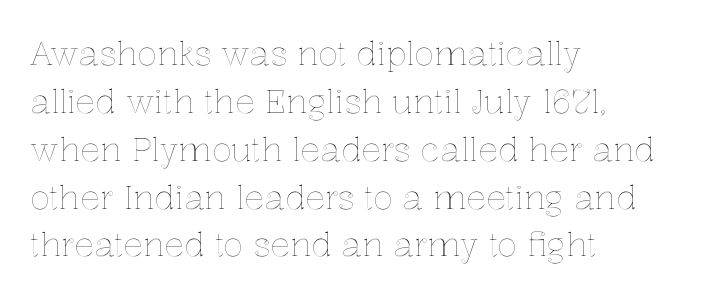
Q: Is the text italic (slanted)? A: No, it is upright.
Q: Is the text underlined? A: No.
Q: How is the paragraph aligned? A: Left-aligned.
Q: Is the spacing between letters normal or unusually wide? A: Normal.
Q: Is the spacing between lines tight, normal or loose? A: Normal.
Q: Width (condensed, normal, or wide)? A: Normal.
Q: x-height? A: Medium.
Q: Monospaced? A: No.
